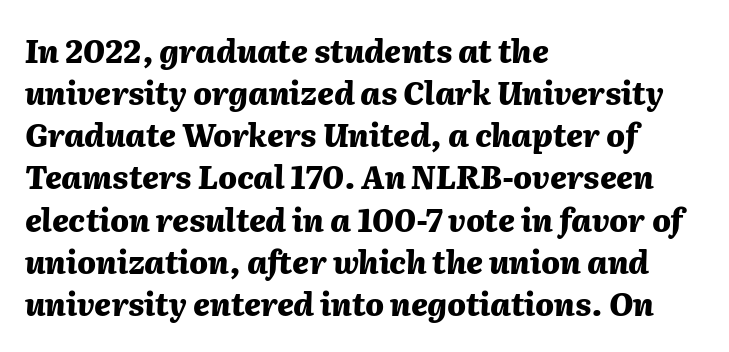
The image shows 31 px heavy type, italic (leaning right); set left-aligned, normal line spacing (1.36x), normal letter spacing, not underlined; medium stroke contrast and a medium x-height.
